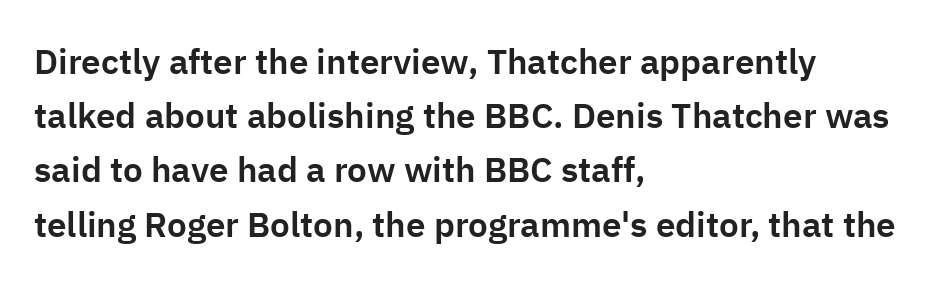
What's the leading like? Ordinary, nothing unusual. In terms of letterspacing, this is plain default setting. Is this a fixed-width face? No — the glyphs have proportional, varying widths. In CSS terms this would be text-align: left. A clean baseline with only descenders dipping below it. Check where the strokes stop: nothing finishes them off — pure sans.
